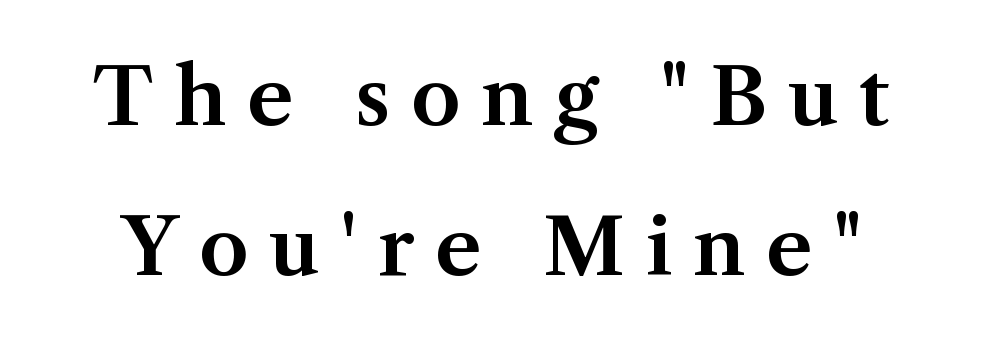
{"serif": "yes", "italic": "no", "width": "normal", "stroke_contrast": "medium", "x_height": "medium", "monospaced": "no", "underline": "no", "line_spacing": "loose", "line_spacing_ratio": 1.9, "letter_spacing": "wide", "letter_spacing_em": 0.26, "glyph_px": 79}
